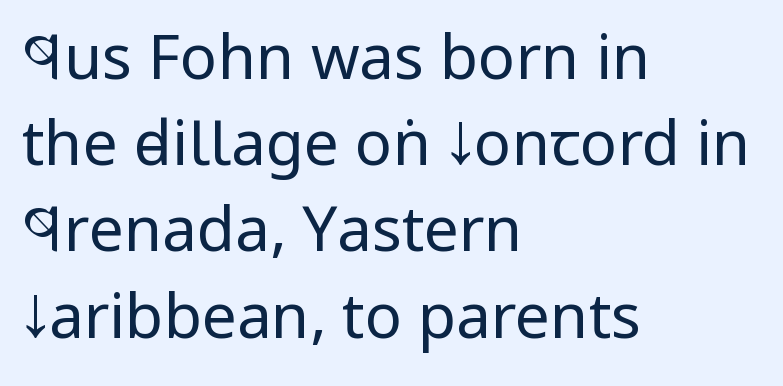
Horizontal alignment here is leftward, the default for most running prose. Stroke mass is kept to a normal reading level or below. The lettering stays uniformly vertical, giving the passage a roman look. Default kerning and tracking; the words read as compact shapes.
